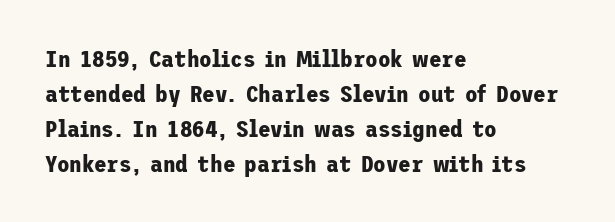
Q: Is the text bold? A: Yes.
Q: Is the text italic (slanted)? A: No, it is upright.
Q: Is the text underlined? A: No.
Q: How is the paragraph aligned? A: Left-aligned.
Q: Is the spacing between letters normal or unusually wide? A: Normal.
Q: Is the spacing between lines tight, normal or loose? A: Normal.
